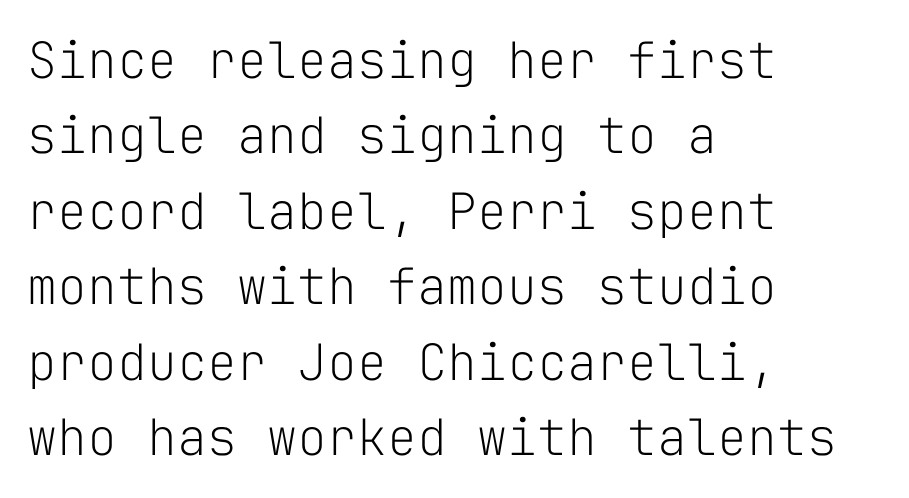
Monospaced: the letters line up in strict vertical columns. Every character sits straight up, as roman type does. The setting favours the left margin, as ordinary paragraphs usually do. The lines sit at an ordinary, default distance from one another.
